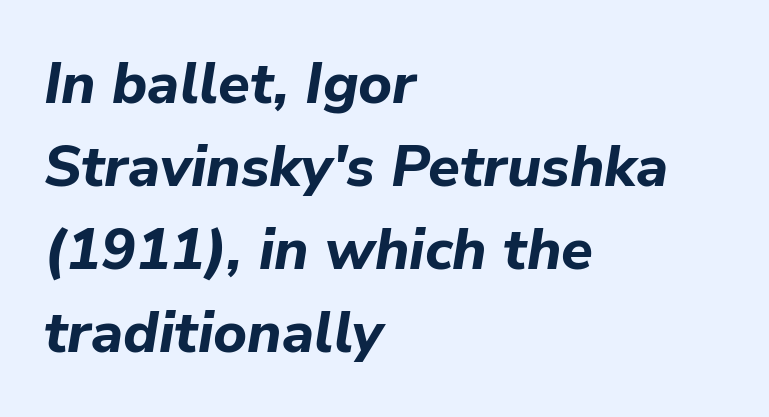
The image shows 58 px bold type, italic (leaning right); set left-aligned, normal line spacing (1.43x), normal letter spacing, not underlined; low stroke contrast and a medium x-height.
